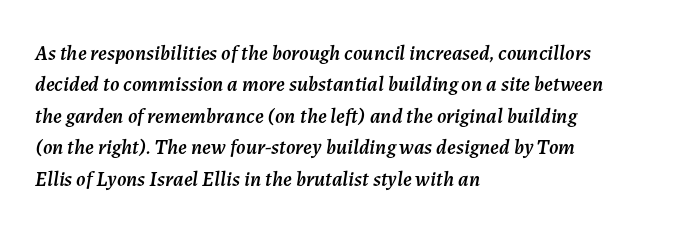
The image shows 21 px text type, italic (leaning right); set left-aligned, normal line spacing (1.5x), normal letter spacing, not underlined.
